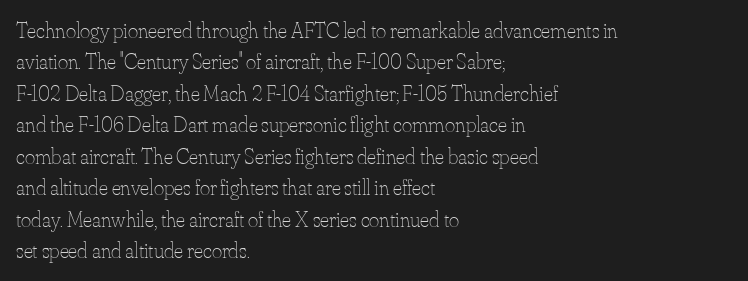
The line-height multiplier appears to be the usual default. The ragged edge is on the right, which tells us the setting is flush left. A typesetter would mark this as roman, not italic. This sample uses plain, unmodified letter spacing. No letter is thick-stroked: the sample isn't bold.
